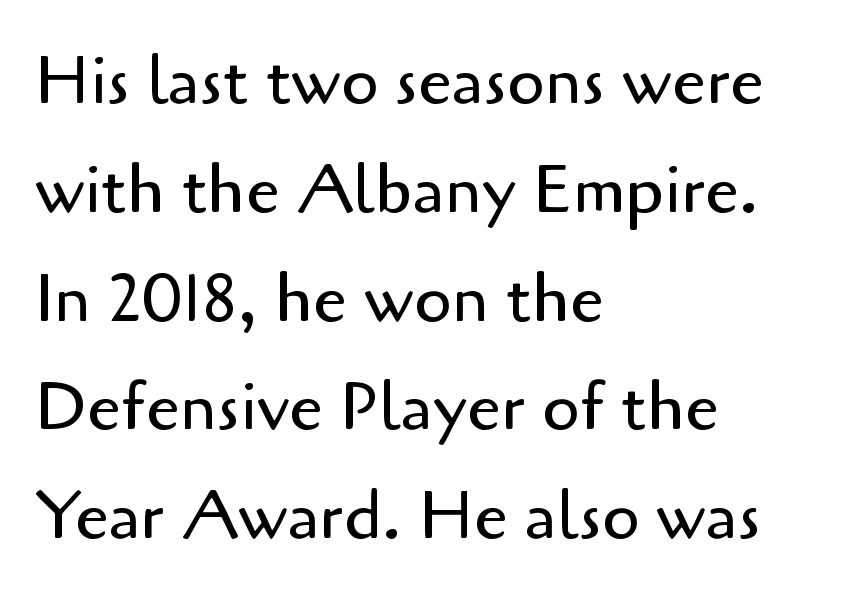
{"serif": "no", "italic": "no", "bold": "no", "weight": "regular", "width": "normal", "stroke_contrast": "low", "x_height": "small", "monospaced": "no", "underline": "no", "align": "left", "line_spacing": "normal", "line_spacing_ratio": 1.6, "letter_spacing": "normal", "letter_spacing_em": 0.0, "glyph_px": 68}
